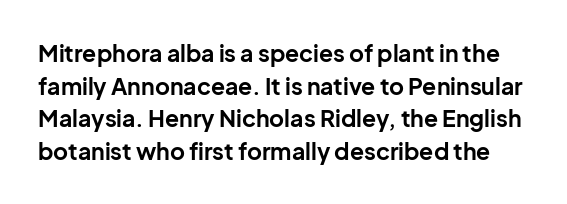
Typographic density is high because the face is bold. Type without underlining. The axis of the letterforms is exactly vertical. A typesetter would call this zero additional tracking.
